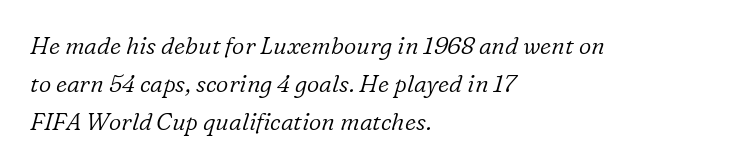
The image shows 24 px text type, italic (leaning right); set left-aligned, normal line spacing (1.59x), normal letter spacing, not underlined.
